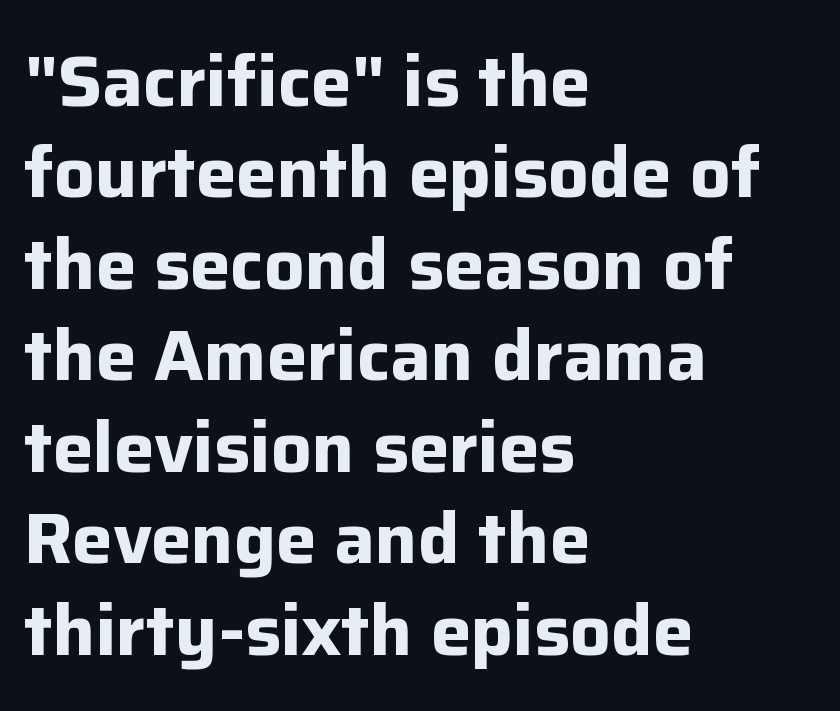
Every letter is thick-stroked: bold, no question. Is this a fixed-width face? No — the glyphs have proportional, varying widths. Vertical spacing — default. These lines keep a tight, regular rhythm from letter to letter.
